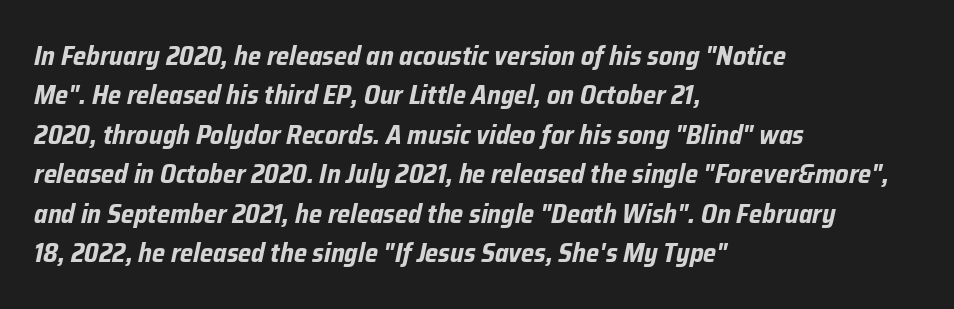
{"italic": "yes", "lean": "right", "slant_degrees": 12, "bold": "yes", "underline": "no", "align": "left", "line_spacing": "normal", "line_spacing_ratio": 1.46, "letter_spacing": "normal", "letter_spacing_em": 0.0, "glyph_px": 27}
